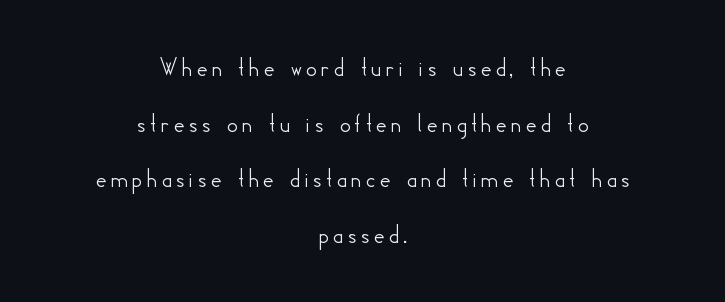
Q: Is the text italic (slanted)? A: No, it is upright.
Q: Is the typeface a serif or a sans-serif typeface? A: Sans-serif.
Q: Is the text underlined? A: No.
Q: How is the paragraph aligned? A: Centered.
Q: Is the spacing between lines tight, normal or loose? A: Loose.
Q: Width (condensed, normal, or wide)? A: Normal.
Q: Stroke contrast? A: Low.
Q: x-height? A: Small.
Q: Monospaced? A: No.
